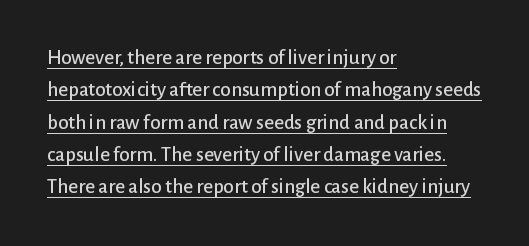
The image shows 21 px text type, upright; set left-aligned, normal line spacing (1.54x), normal letter spacing, underlined.
